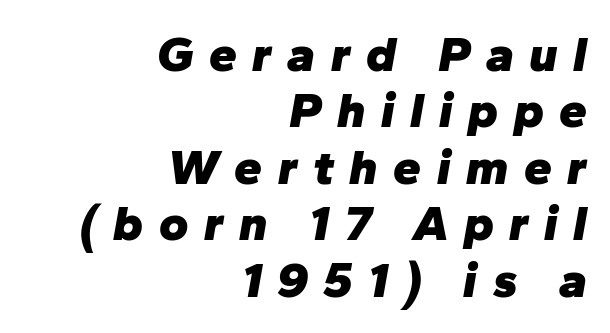
{"italic": "yes", "lean": "right", "slant_degrees": 10, "bold": "yes", "weight": "heavy", "width": "normal", "stroke_contrast": "low", "x_height": "medium", "monospaced": "no", "underline": "no", "align": "right", "line_spacing": "tight", "line_spacing_ratio": 1.13, "letter_spacing": "wide", "letter_spacing_em": 0.31, "glyph_px": 50}
